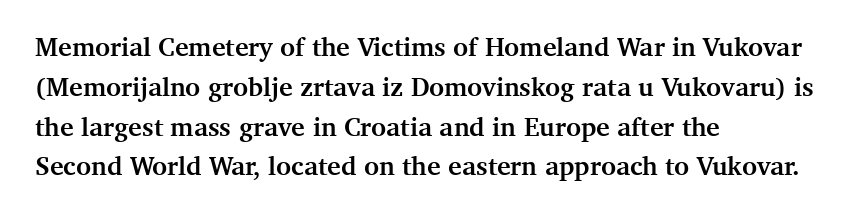
Plenty of ink on the page — the face is bold. Vertical spacing — default. Descenders hang freely into open space. All the whitespace from short lines collects on the right. This rendering leaves character spacing at its baseline value. Do the letters lean? They stand straight.
